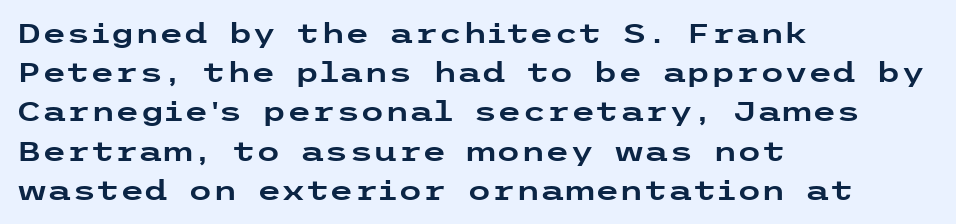
Bare-footed words on every line. Does the type have serifs? No, each stem ends abruptly. How would I describe the line gaps? Plain and ordinary. This sample uses plain, unmodified letter spacing. Rendered with straight, roman letterforms.
